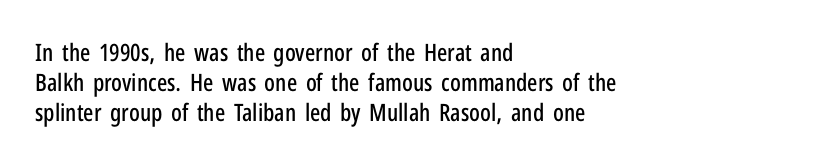
{"italic": "no", "underline": "no", "align": "left", "line_spacing": "normal", "line_spacing_ratio": 1.26, "letter_spacing": "normal", "letter_spacing_em": 0.0, "glyph_px": 24}
